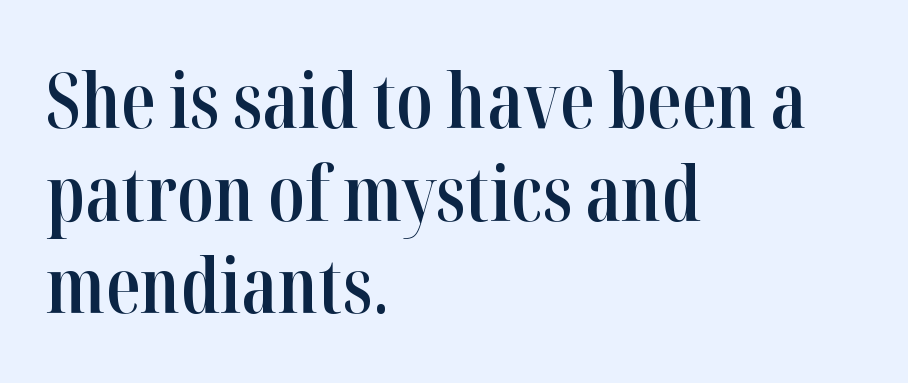
Classification — serif. Proportional: the letters do not fall into vertical columns. The sample has been set in demibold, a notch under bold. The strip under each line holds only bare page.
